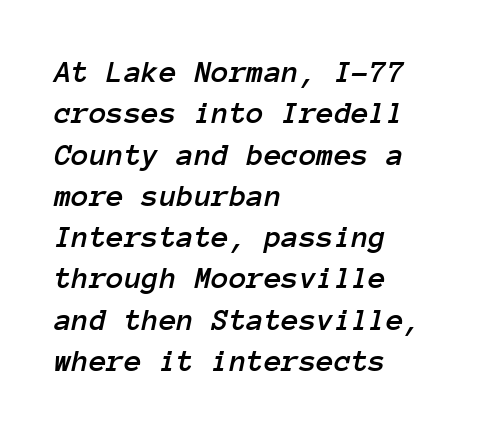
{"italic": "yes", "lean": "right", "slant_degrees": 12, "width": "normal", "stroke_contrast": "low", "x_height": "medium", "monospaced": "yes", "underline": "no", "align": "left", "line_spacing": "normal", "line_spacing_ratio": 1.29, "letter_spacing": "normal", "letter_spacing_em": 0.0, "glyph_px": 32}
